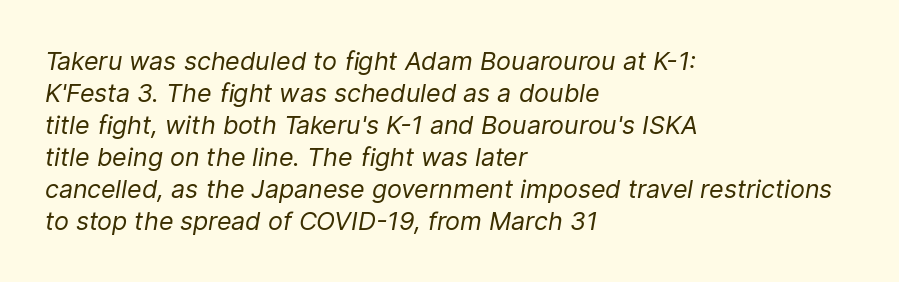
Caption: face not bold, strokes unweighted. Default kerning and tracking; the words read as compact shapes. Nobody drew a line under any word here. Compared with typical paragraphs, the rows here are spaced about the same. The text carries the slant typical of an italic or oblique font. These lines stack with their left ends in a neat column.
